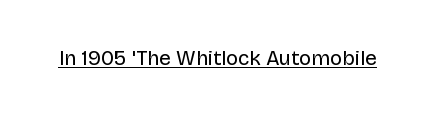
{"italic": "no", "bold": "no", "underline": "yes", "letter_spacing": "normal", "letter_spacing_em": 0.0, "glyph_px": 21}
